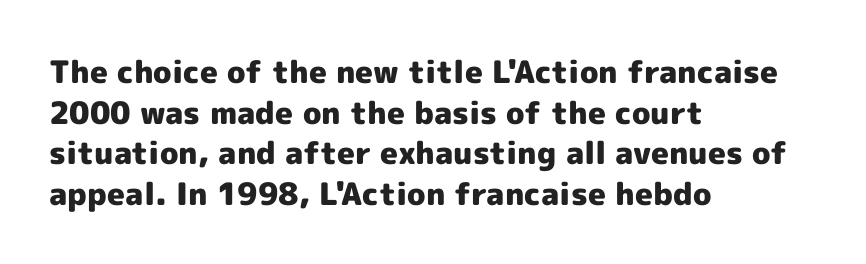
Q: Is the text bold? A: Yes.
Q: Is the text italic (slanted)? A: No, it is upright.
Q: Is the typeface a serif or a sans-serif typeface? A: Sans-serif.
Q: Is the text underlined? A: No.
Q: How is the paragraph aligned? A: Left-aligned.
Q: Is the spacing between letters normal or unusually wide? A: Normal.
Q: Is the spacing between lines tight, normal or loose? A: Normal.
Q: Width (condensed, normal, or wide)? A: Normal.
Q: x-height? A: Medium.
Q: Monospaced? A: No.
